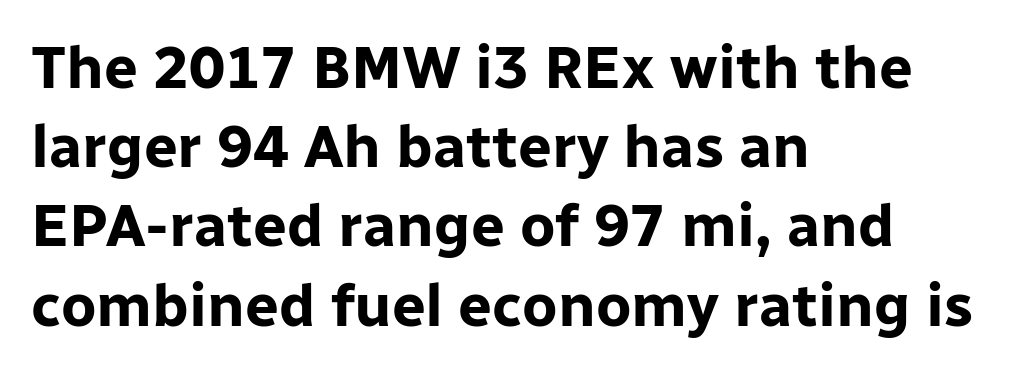
The image shows 60 px bold sans-serif type, upright; set left-aligned, normal line spacing (1.32x), normal letter spacing, not underlined; low stroke contrast and a medium x-height.
